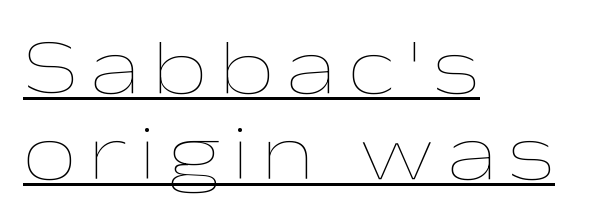
{"italic": "no", "bold": "no", "weight": "thin", "width": "wide", "stroke_contrast": "low", "x_height": "medium", "monospaced": "no", "underline": "yes", "align": "left", "line_spacing": "tight", "line_spacing_ratio": 1.12, "glyph_px": 77}
